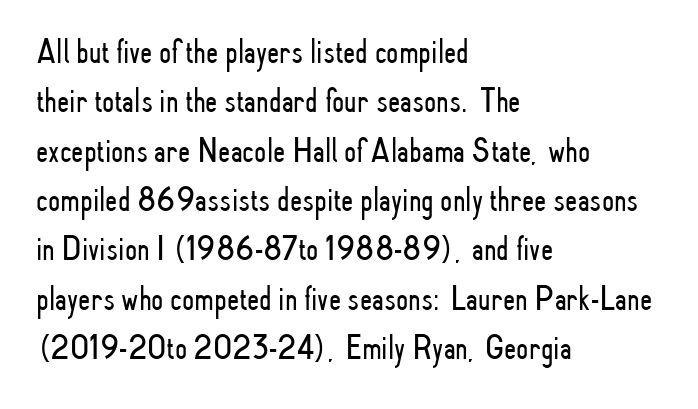
The image shows 35 px light, condensed sans-serif type, upright; set left-aligned, normal line spacing (1.41x), normal letter spacing, not underlined; low stroke contrast and a small x-height.
